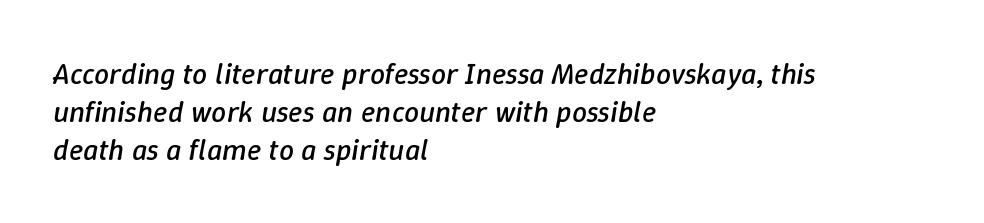
Is the type heavy? It reads as light-to-regular instead. Every character sits at an angle, as italics do. Horizontal bands of white between lines are of average thickness. Compared with typical body copy, the letter spacing here is the same.
